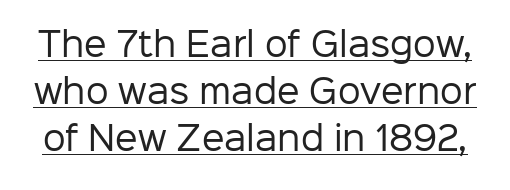
{"serif": "no", "italic": "no", "bold": "no", "weight": "regular", "width": "normal", "stroke_contrast": "low", "x_height": "medium", "monospaced": "no", "underline": "yes", "line_spacing": "normal", "line_spacing_ratio": 1.47, "letter_spacing": "normal", "letter_spacing_em": 0.0, "glyph_px": 32}
